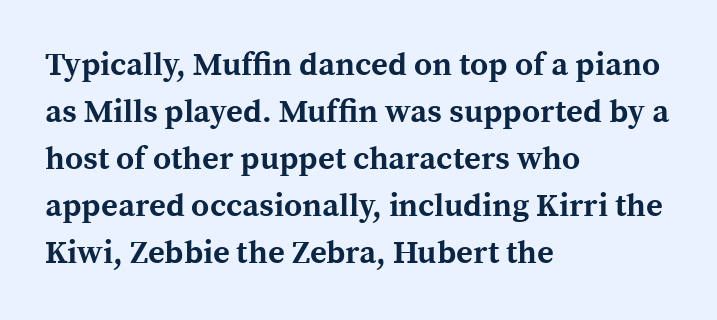
Q: Is the text bold? A: Yes.
Q: Is the text italic (slanted)? A: No, it is upright.
Q: Is the typeface a serif or a sans-serif typeface? A: Serif.
Q: Is the text underlined? A: No.
Q: How is the paragraph aligned? A: Left-aligned.
Q: Is the spacing between letters normal or unusually wide? A: Normal.
Q: Is the spacing between lines tight, normal or loose? A: Normal.
Q: Width (condensed, normal, or wide)? A: Normal.
Q: x-height? A: Medium.
Q: Monospaced? A: No.
